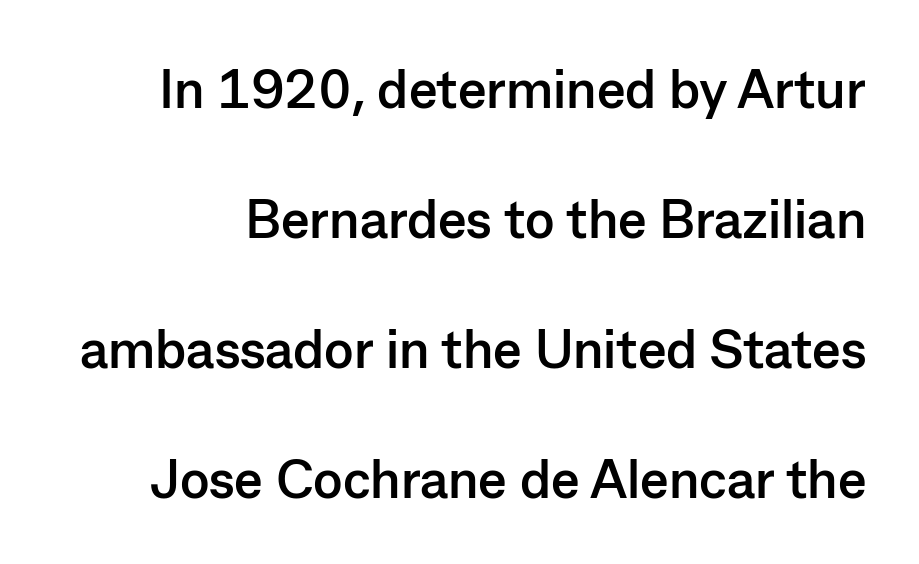
{"serif": "no", "italic": "no", "bold": "yes", "weight": "semibold", "width": "normal", "stroke_contrast": "low", "x_height": "medium", "monospaced": "no", "underline": "no", "line_spacing": "loose", "line_spacing_ratio": 2.41, "letter_spacing": "normal", "letter_spacing_em": 0.0, "glyph_px": 54}
